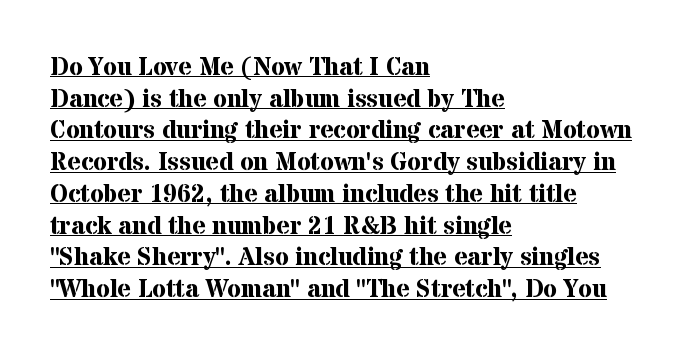
{"italic": "no", "bold": "yes", "underline": "yes", "align": "left", "line_spacing": "normal", "line_spacing_ratio": 1.27, "letter_spacing": "normal", "letter_spacing_em": 0.0, "glyph_px": 25}
